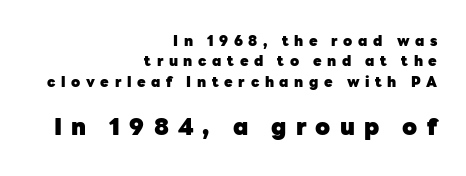
Q: Is the text bold? A: Yes.
Q: Is the text italic (slanted)? A: No, it is upright.
Q: Is the text underlined? A: No.
Q: How is the paragraph aligned? A: Right-aligned.
Q: Is the spacing between letters normal or unusually wide? A: Unusually wide.
Q: Is the spacing between lines tight, normal or loose? A: Normal.
Q: Which block of text is set in a larger size, the first (top) or the second (bottom)? A: The second (bottom) one.
